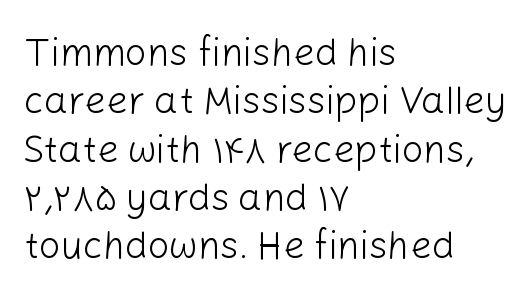
The image shows 38 px light sans-serif type, upright; set left-aligned, normal line spacing (1.27x), normal letter spacing, not underlined; low stroke contrast and a medium x-height.
